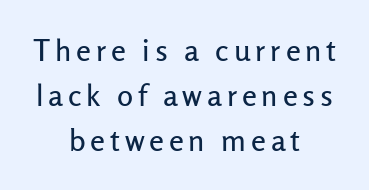
The image shows 30 px sans-serif type, upright; set centered, normal line spacing (1.5x), not underlined; low stroke contrast and a medium x-height.
